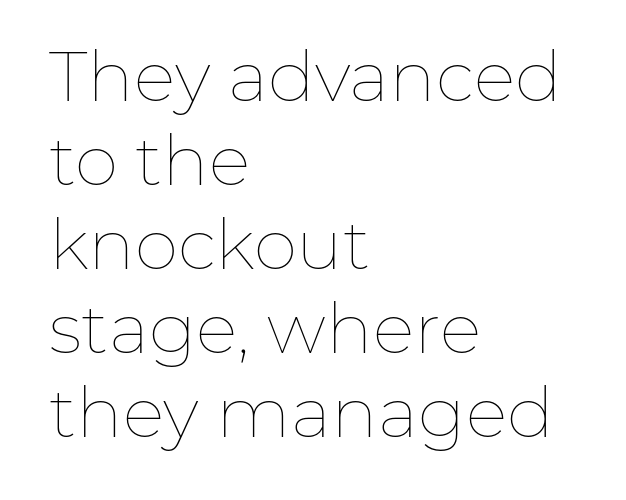
The image shows 70 px thin type, upright; set left-aligned, line spacing 1.2x, normal letter spacing, not underlined; low stroke contrast and a medium x-height.
